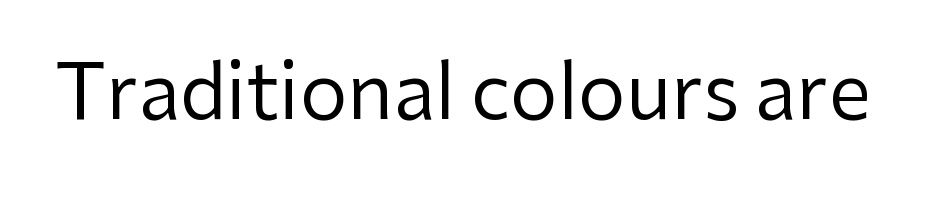
Here the designer chose a conventional face with non-uniform glyph widths. To sum up the face: it is a sans, with no serifs. A bare baseline throughout the passage. In terms of posture, this sample is upright. Compared with a typical body face, this is equally light or lighter still. The rendering keeps characters at their native spacing.
